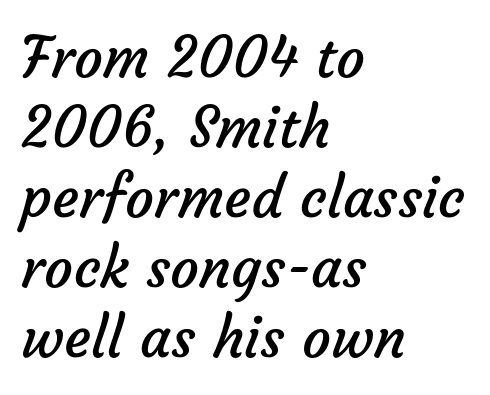
The image shows 57 px regular-weight sans-serif type; set left-aligned, line spacing 1.23x, normal letter spacing, not underlined; low stroke contrast and a medium x-height.
